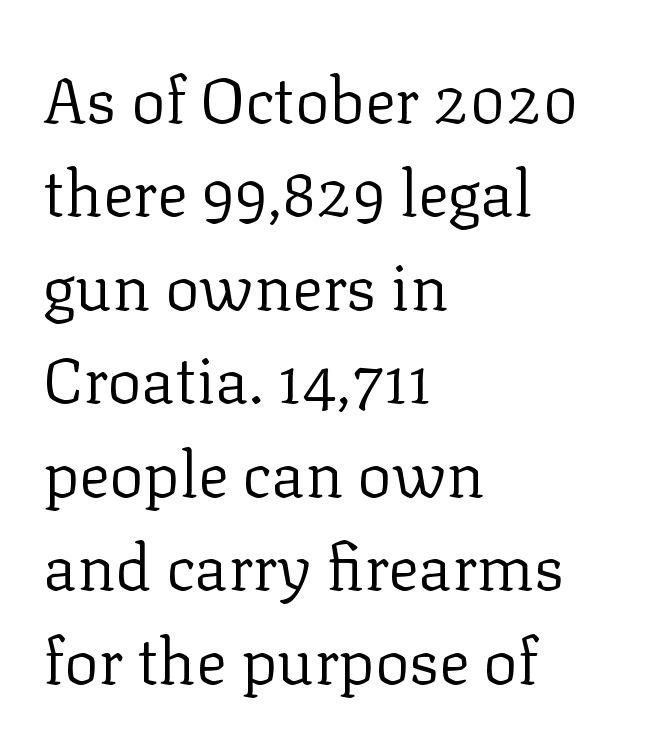
Short note: letters normally spaced. The face used here is proportionally spaced, like ordinary book or web type. These lines are set flush left with a ragged right edge. Lines of text with bare space underneath. The space between consecutive lines is moderate. No heavy texture on the line: the type isn't bold.
